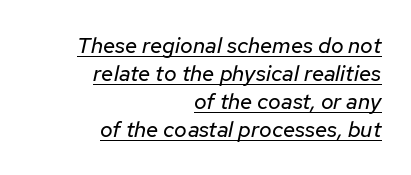
Quick note: italic. Alignment: flush right. Notice how a bar underscores the lettering throughout. No extra ink here — the face is not bold. Between one letter and the next there's only the usual sliver of space.
